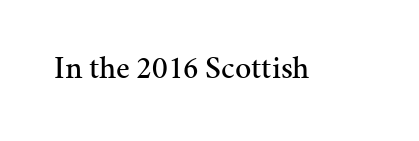
This sample has the flowing, uneven cadence of proportional lettering. Words appear dense and cohesive because spacing is normal. Tall strokes in this sample are plumb rather than angled. Any mark beneath the type? The region is blank. Typographically, this falls in the serif category.
